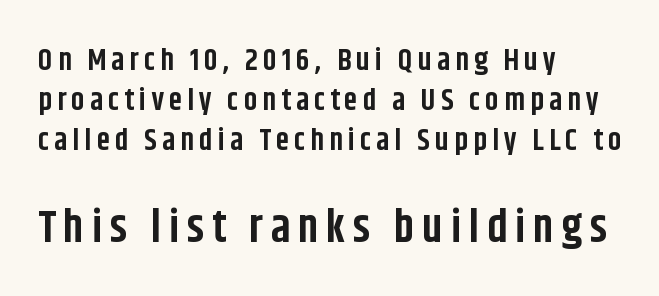
Which chunk is bigger? The second one — the bottom block dwarfs the top. Plain, unruled lines of type. Tall strokes in this sample are plumb rather than angled. The typeface chosen for these lines omits serifs.
